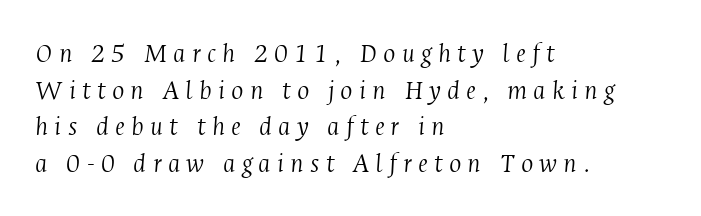
Q: Is the text bold? A: No.
Q: Is the text italic (slanted)? A: Yes, it leans right by about 4 degrees.
Q: Is the typeface a serif or a sans-serif typeface? A: Serif.
Q: Is the text underlined? A: No.
Q: How is the paragraph aligned? A: Left-aligned.
Q: Is the spacing between letters normal or unusually wide? A: Unusually wide.
Q: Is the spacing between lines tight, normal or loose? A: Normal.
Q: Width (condensed, normal, or wide)? A: Condensed.
Q: Stroke contrast? A: Medium.
Q: x-height? A: Medium.
Q: Monospaced? A: No.
